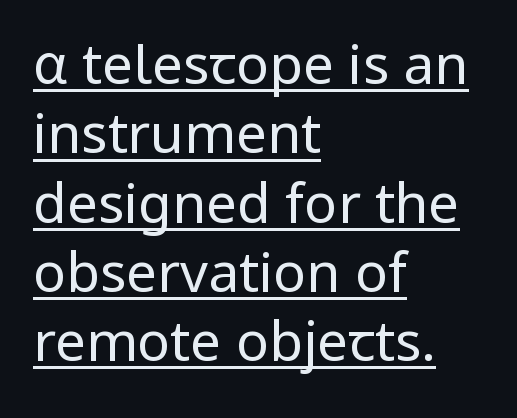
The image shows 55 px regular-weight sans-serif type, upright; set left-aligned, normal line spacing (1.26x), normal letter spacing, underlined; low stroke contrast and a medium x-height.
